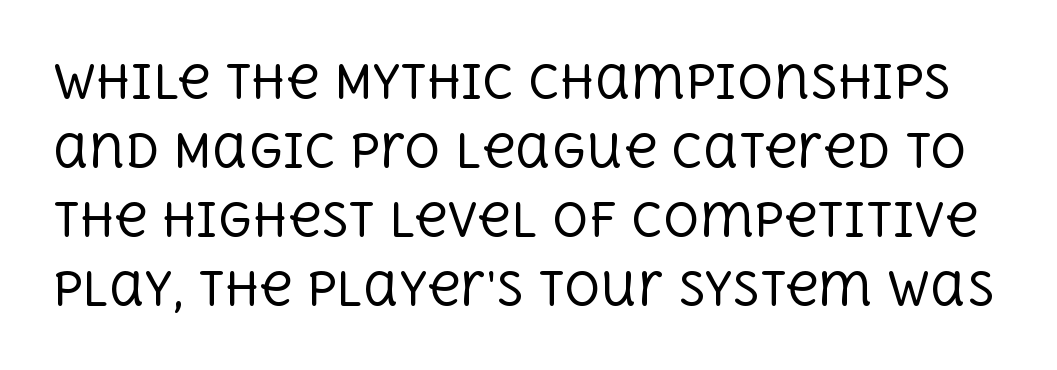
{"serif": "yes", "italic": "no", "bold": "no", "weight": "regular", "width": "normal", "x_height": "large", "monospaced": "no", "underline": "no", "line_spacing": "normal", "line_spacing_ratio": 1.53, "letter_spacing": "normal", "letter_spacing_em": 0.0, "glyph_px": 45}
